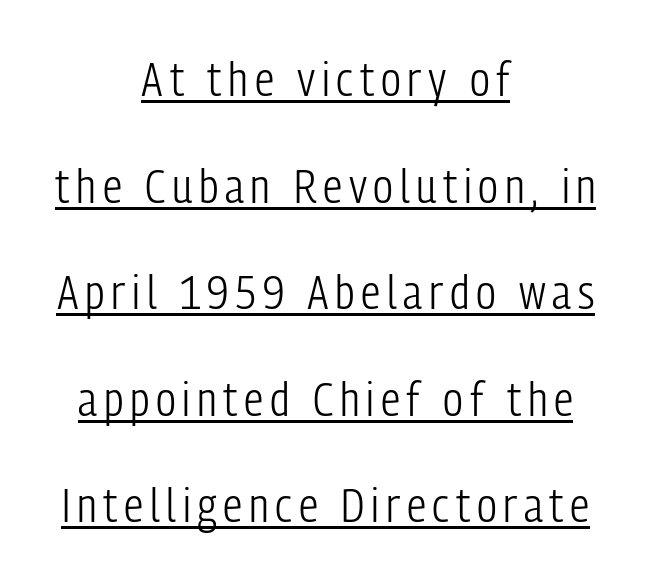
{"serif": "no", "italic": "no", "bold": "no", "weight": "light", "width": "condensed", "stroke_contrast": "low", "x_height": "medium", "monospaced": "no", "underline": "yes", "align": "center", "line_spacing": "loose", "line_spacing_ratio": 2.22, "glyph_px": 48}
